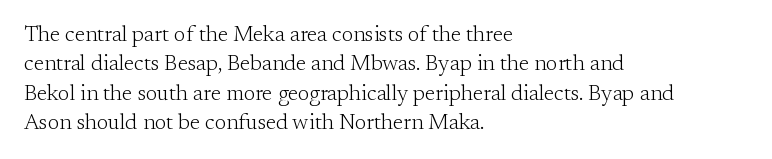
{"italic": "no", "bold": "no", "underline": "no", "align": "left", "line_spacing": "normal", "line_spacing_ratio": 1.33, "letter_spacing": "normal", "letter_spacing_em": 0.0, "glyph_px": 22}
